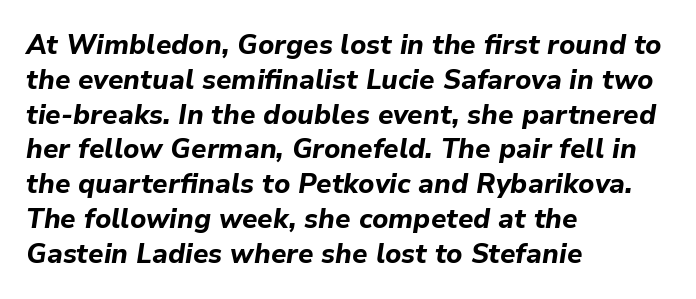
{"italic": "yes", "lean": "right", "slant_degrees": 9, "bold": "yes", "underline": "no", "align": "left", "line_spacing": "normal", "line_spacing_ratio": 1.29, "letter_spacing": "normal", "letter_spacing_em": 0.0, "glyph_px": 27}
